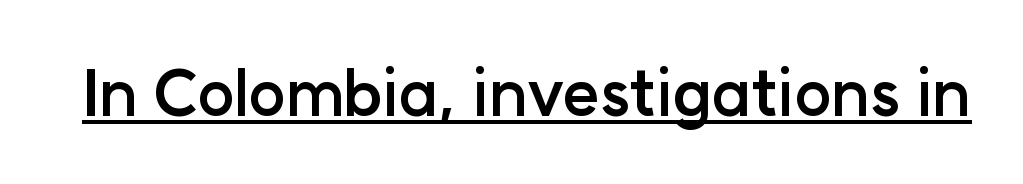
The image shows 63 px semibold sans-serif type, upright; set normal letter spacing, underlined; low stroke contrast and a medium x-height.
